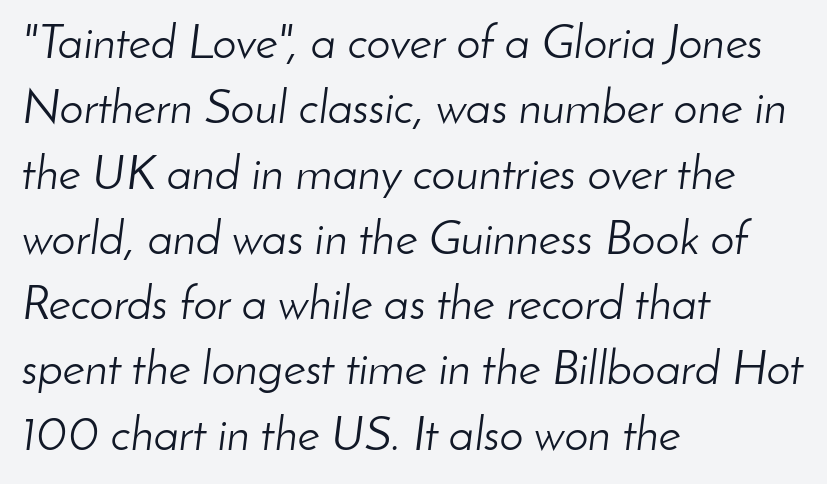
Which margin do the lines hug? The left one — the right edge is uneven. Standard letterfit; no display-style spreading of the glyphs. The string is rendered with underlining switched off. The glyphs look as if they've been sheared to an angle.
